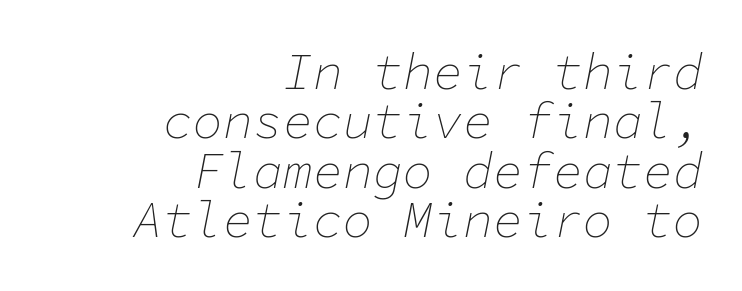
{"italic": "yes", "lean": "right", "slant_degrees": 11, "bold": "no", "weight": "thin", "width": "normal", "stroke_contrast": "low", "x_height": "medium", "monospaced": "yes", "underline": "no", "align": "right", "line_spacing": "tight", "line_spacing_ratio": 0.99, "letter_spacing": "normal", "letter_spacing_em": 0.0, "glyph_px": 50}
